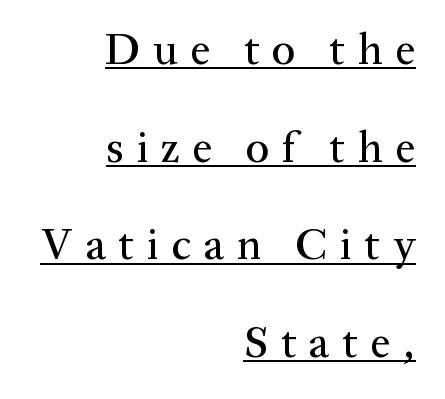
{"serif": "yes", "italic": "no", "width": "normal", "stroke_contrast": "medium", "x_height": "medium", "monospaced": "no", "underline": "yes", "align": "right", "line_spacing": "loose", "line_spacing_ratio": 2.22, "letter_spacing": "wide", "letter_spacing_em": 0.29, "glyph_px": 44}
